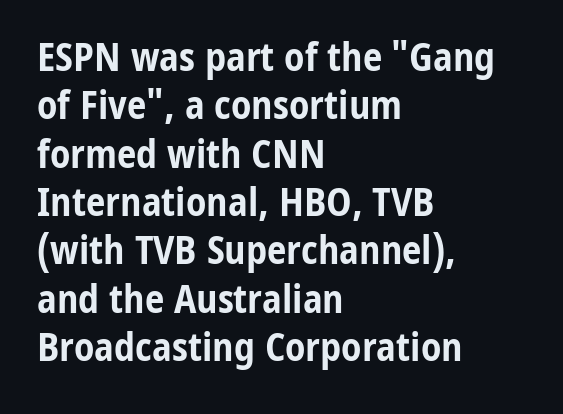
{"serif": "no", "italic": "no", "bold": "yes", "weight": "bold", "width": "condensed", "stroke_contrast": "low", "x_height": "medium", "monospaced": "no", "underline": "no", "align": "left", "line_spacing_ratio": 1.24, "letter_spacing": "normal", "letter_spacing_em": 0.0, "glyph_px": 39}
